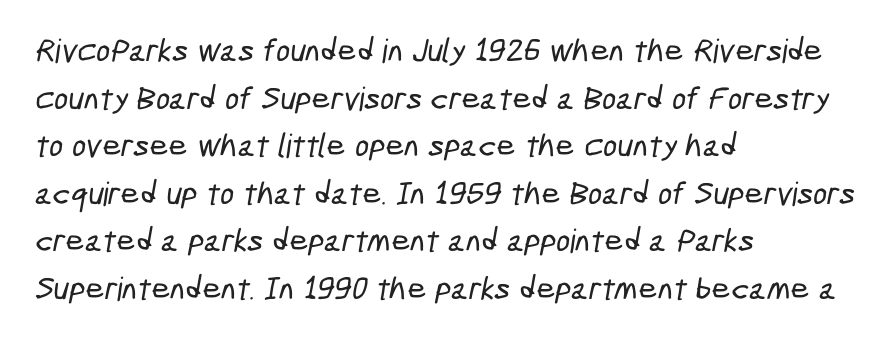
{"serif": "no", "width": "condensed", "stroke_contrast": "low", "x_height": "medium", "monospaced": "no", "underline": "no", "align": "left", "line_spacing": "normal", "line_spacing_ratio": 1.44, "letter_spacing": "normal", "letter_spacing_em": 0.0, "glyph_px": 33}
